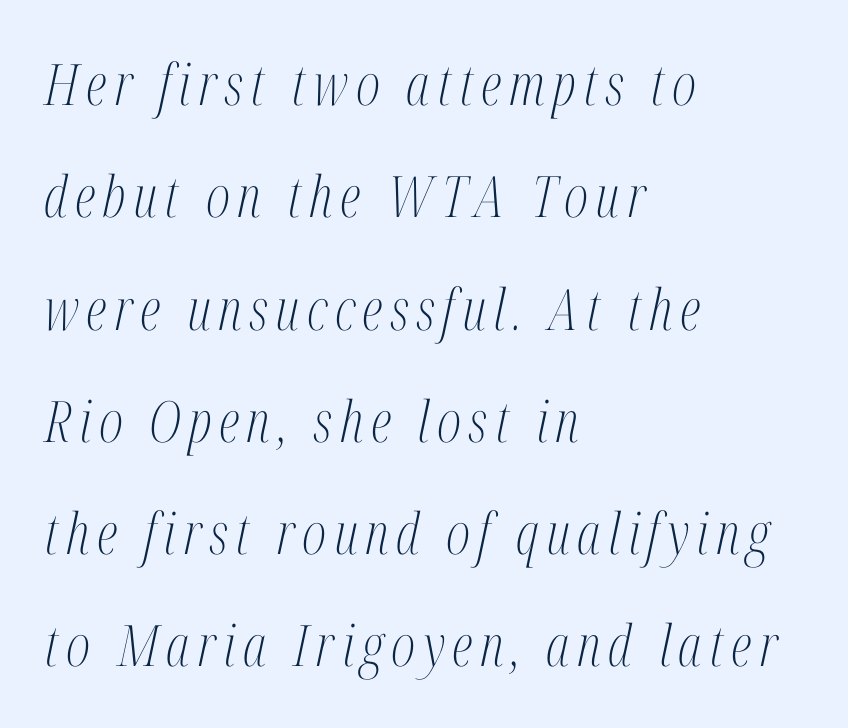
The image shows 57 px light, condensed serif type, italic (leaning right); set left-aligned, loose line spacing (1.97x), not underlined; medium stroke contrast and a medium x-height.
